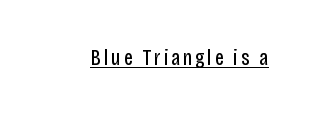
This sample uses an upright cut, with every glyph sitting square on the baseline. The face used here appears with an underline applied. Is the stroke heavy? The answer is a plain regular-or-lighter.
